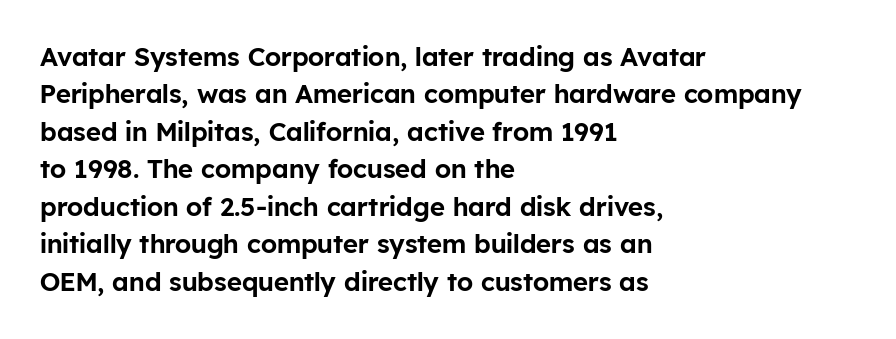
Q: Is the text italic (slanted)? A: No, it is upright.
Q: Is the text underlined? A: No.
Q: How is the paragraph aligned? A: Left-aligned.
Q: Is the spacing between letters normal or unusually wide? A: Normal.
Q: Is the spacing between lines tight, normal or loose? A: Normal.
